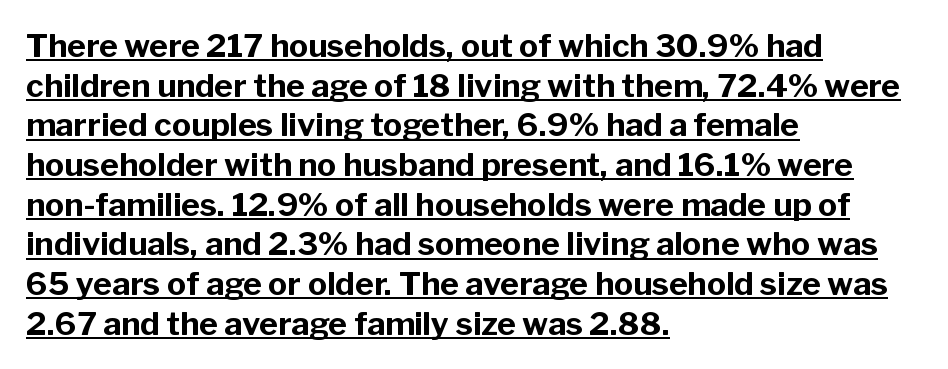
Q: Is the text bold? A: Yes.
Q: Is the text italic (slanted)? A: No, it is upright.
Q: Is the typeface a serif or a sans-serif typeface? A: Sans-serif.
Q: Is the text underlined? A: Yes.
Q: How is the paragraph aligned? A: Left-aligned.
Q: Is the spacing between letters normal or unusually wide? A: Normal.
Q: Width (condensed, normal, or wide)? A: Normal.
Q: Stroke contrast? A: Low.
Q: x-height? A: Medium.
Q: Monospaced? A: No.
